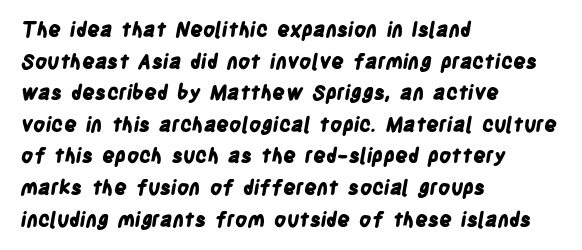
Q: Is the text bold? A: Yes.
Q: Is the text underlined? A: No.
Q: How is the paragraph aligned? A: Left-aligned.
Q: Is the spacing between letters normal or unusually wide? A: Normal.
Q: Is the spacing between lines tight, normal or loose? A: Normal.
